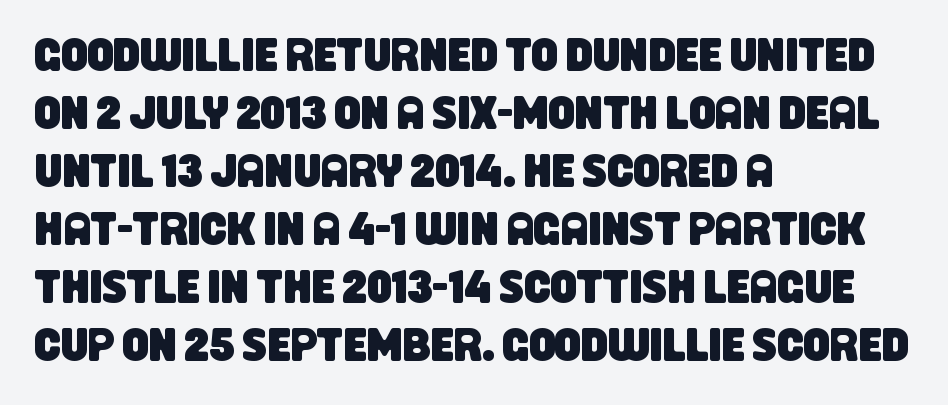
This sample is left-justified, so line endings fall wherever the words run out. Horizontal bands of white between lines are of average thickness. The letters advance in unequal steps, a hallmark of proportional type. Quick note: underline off.
